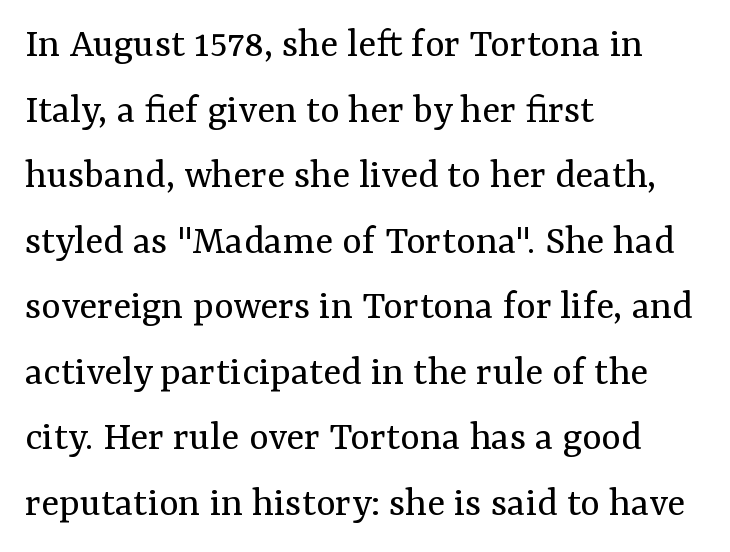
The lettering holds an erect, upright posture throughout. These lines are composed in type with serifs. Heaviness? Minimal to ordinary, like unemphasized prose. Is the block centered? No — it sits flush against the left margin.
